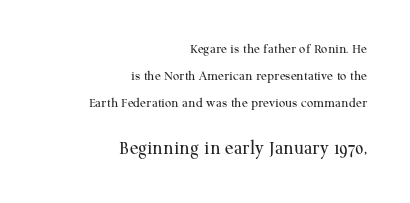
The image shows 20 px text type, upright; set right-aligned, loose line spacing (1.94x), normal letter spacing, not underlined; the second (bottom) block is 1.43x larger.
